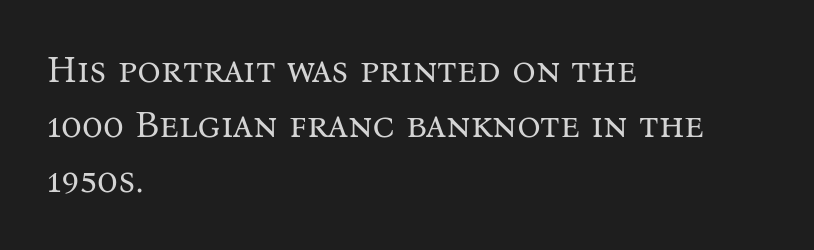
The image shows 37 px regular-weight serif type, upright; set left-aligned, normal line spacing (1.49x), normal letter spacing, not underlined; medium stroke contrast and a medium x-height.
